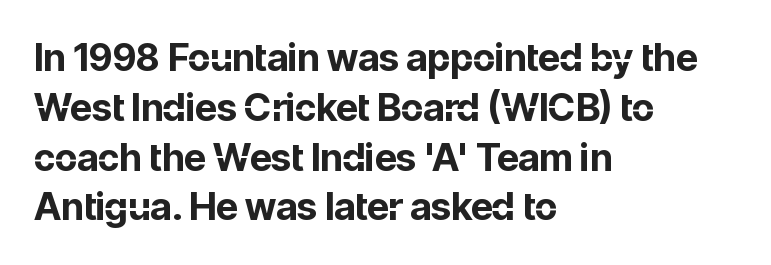
The image shows 38 px bold sans-serif type, upright; set left-aligned, normal line spacing (1.31x), normal letter spacing, not underlined; low stroke contrast and a medium x-height.
